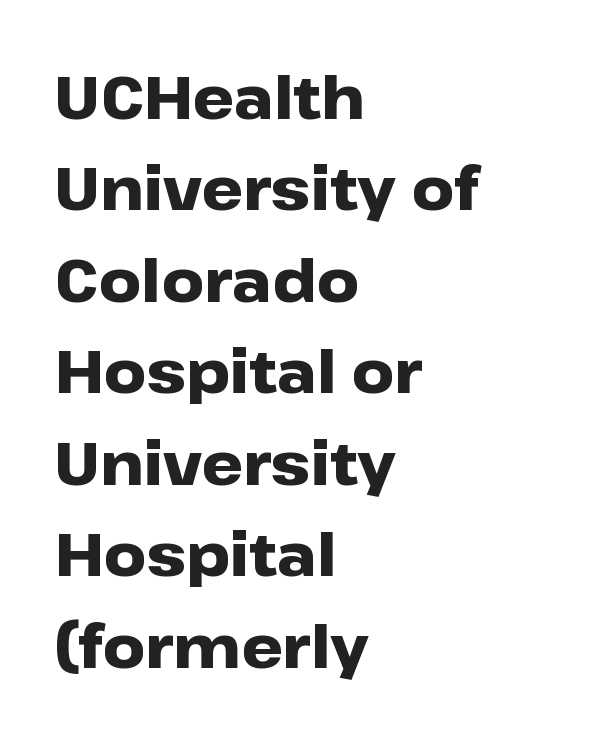
The image shows 59 px heavy, wide sans-serif type, upright; set left-aligned, normal line spacing (1.55x), normal letter spacing, not underlined; low stroke contrast and a medium x-height.
